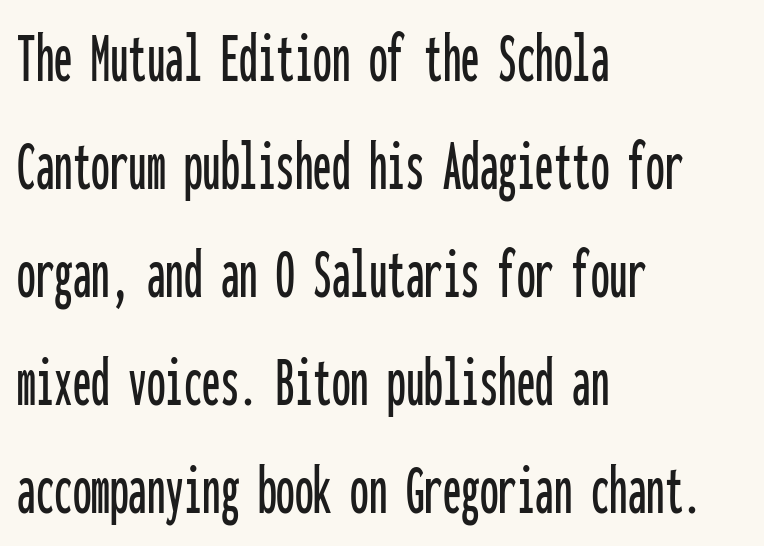
Q: Is the text italic (slanted)? A: No, it is upright.
Q: Is the typeface a serif or a sans-serif typeface? A: Sans-serif.
Q: Is the text underlined? A: No.
Q: How is the paragraph aligned? A: Left-aligned.
Q: Is the spacing between letters normal or unusually wide? A: Normal.
Q: Is the spacing between lines tight, normal or loose? A: Normal.
Q: Width (condensed, normal, or wide)? A: Condensed.
Q: Stroke contrast? A: Low.
Q: x-height? A: Medium.
Q: Monospaced? A: Yes.
